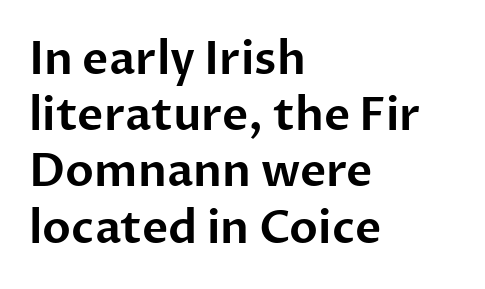
{"serif": "no", "italic": "no", "width": "normal", "stroke_contrast": "low", "x_height": "medium", "monospaced": "no", "underline": "no", "align": "left", "line_spacing": "normal", "line_spacing_ratio": 1.25, "letter_spacing": "normal", "letter_spacing_em": 0.0, "glyph_px": 45}
